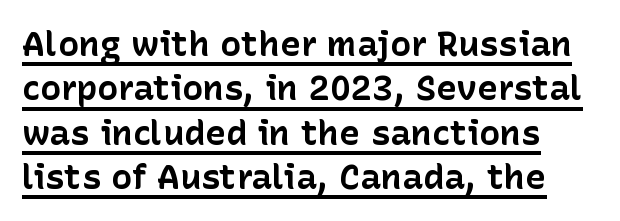
{"serif": "no", "italic": "no", "bold": "yes", "weight": "bold", "width": "normal", "stroke_contrast": "low", "x_height": "medium", "monospaced": "no", "underline": "yes", "align": "left", "line_spacing": "normal", "line_spacing_ratio": 1.27, "letter_spacing": "normal", "letter_spacing_em": 0.0, "glyph_px": 35}
